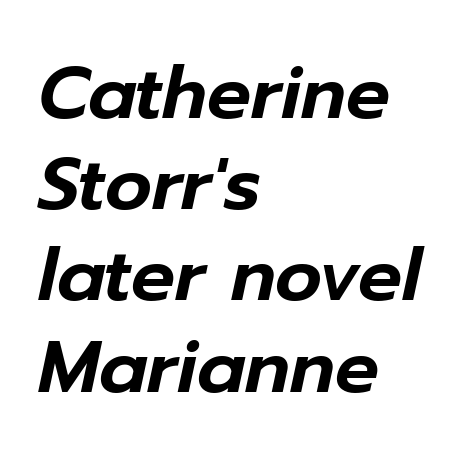
Short note: letters normally spaced. Looks like regular typesetting: each glyph gets only the width it needs. In terms of posture, this sample is oblique. Has an underline been added? It has not. Successive baselines arrive at the customary interval. The rag falls on the right side of this text block.
